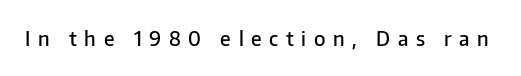
The passage shown is not underscored anywhere. Style check: upright. Is the letter spacing exaggerated? Yes — the characters are pushed far apart. Caption: semibold face, moderately heavy strokes.
